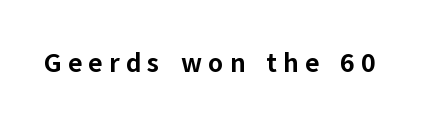
{"italic": "no", "bold": "yes", "underline": "no", "letter_spacing": "wide", "letter_spacing_em": 0.23, "glyph_px": 27}
